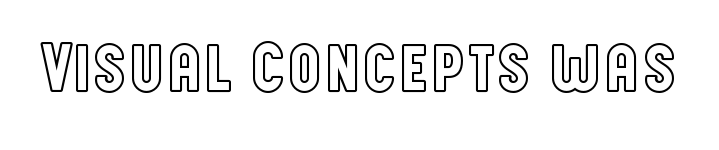
Q: Is the text italic (slanted)? A: No, it is upright.
Q: Is the text underlined? A: No.
Q: Is the spacing between letters normal or unusually wide? A: Normal.
Q: Width (condensed, normal, or wide)? A: Condensed.
Q: x-height? A: Large.
Q: Monospaced? A: No.
